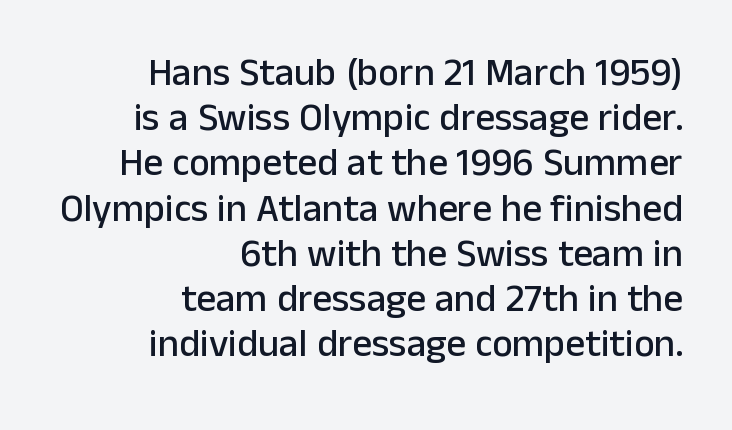
Stroke terminals: plain, sans-serif. Every character sits straight up, as roman type does. Letter spacing: default. Teacher's note: observe the even right margin — that is flush-right alignment. Looks like regular typesetting: each glyph gets only the width it needs.
